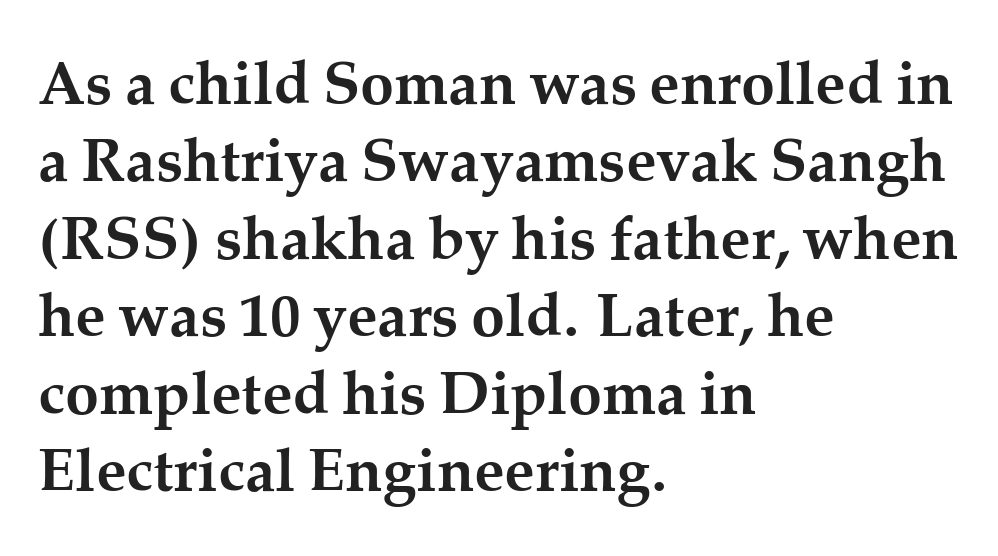
Between one letter and the next there's only the usual sliver of space. Here the designer chose a conventional face with non-uniform glyph widths. Summary of weight: heavy, a full bold. You can tell from the footed stems that serif type was used. Does the lettering tilt? It doesn't — this is upright. The area under the type is left untouched.
